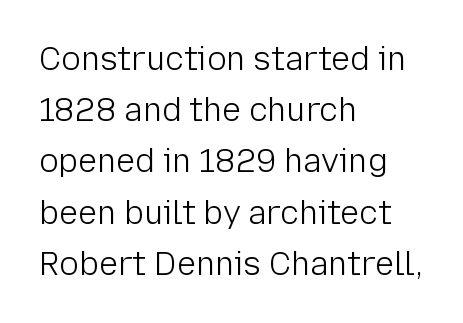
{"serif": "no", "italic": "no", "bold": "no", "weight": "light", "width": "normal", "stroke_contrast": "low", "x_height": "medium", "monospaced": "no", "underline": "no", "align": "left", "line_spacing": "normal", "line_spacing_ratio": 1.6, "letter_spacing": "normal", "letter_spacing_em": 0.0, "glyph_px": 32}
